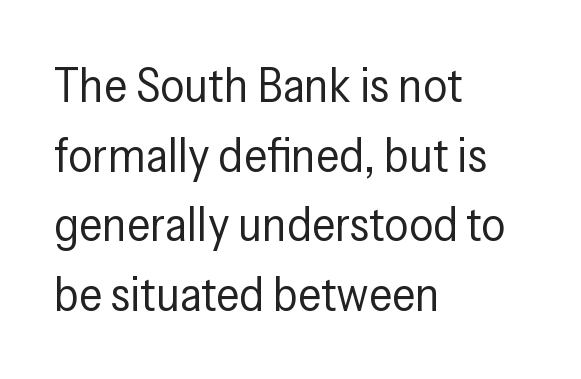
The glyphs in this specimen are sans serif. The rag falls on the right side of this text block. In terms of leading, this rendering sits right in the middle. The type sits square on the baseline with zero lean. Think of a printed novel: that variable character pitch is what you see here. Type without underlining.
